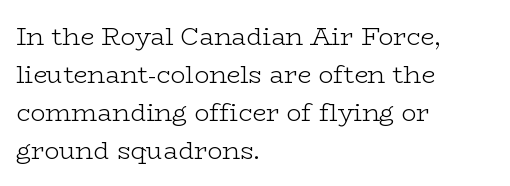
The font's upright variant was chosen for this text. The specimen omits any rule beneath the text block's lines. All the whitespace from short lines collects on the right. Tracking here is standard; glyphs follow each other at the usual distance.
